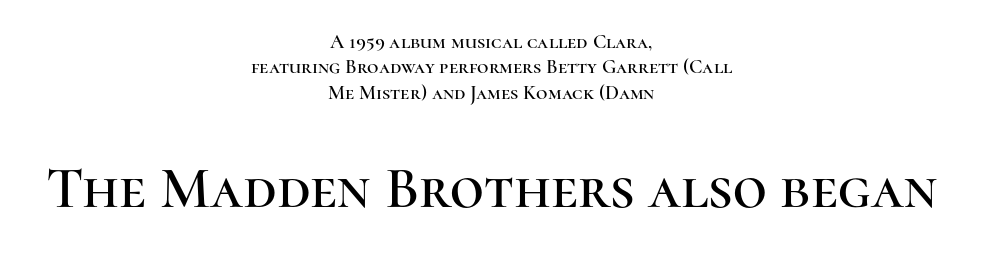
Q: Is the text italic (slanted)? A: No, it is upright.
Q: Is the typeface a serif or a sans-serif typeface? A: Serif.
Q: Is the text underlined? A: No.
Q: How is the paragraph aligned? A: Centered.
Q: Is the spacing between letters normal or unusually wide? A: Normal.
Q: Is the spacing between lines tight, normal or loose? A: Normal.
Q: Which block of text is set in a larger size, the first (top) or the second (bottom)? A: The second (bottom) one.
Q: Width (condensed, normal, or wide)? A: Normal.
Q: Stroke contrast? A: High.
Q: x-height? A: Medium.
Q: Monospaced? A: No.
